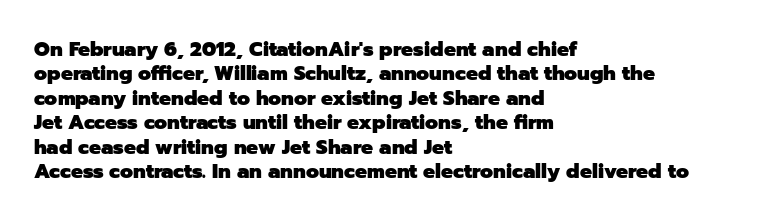
Q: Is the text bold? A: Yes.
Q: Is the text italic (slanted)? A: No, it is upright.
Q: Is the text underlined? A: No.
Q: How is the paragraph aligned? A: Left-aligned.
Q: Is the spacing between letters normal or unusually wide? A: Normal.
